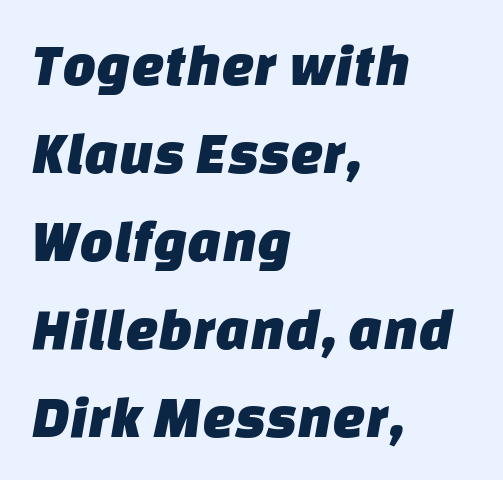
The image shows 59 px sans-serif type; set left-aligned, normal line spacing (1.49x), normal letter spacing, not underlined; low stroke contrast and a large x-height.
